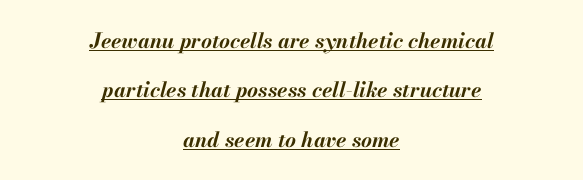
Q: Is the text bold? A: Yes.
Q: Is the text italic (slanted)? A: Yes, it leans right by about 13 degrees.
Q: Is the text underlined? A: Yes.
Q: How is the paragraph aligned? A: Centered.
Q: Is the spacing between letters normal or unusually wide? A: Normal.
Q: Is the spacing between lines tight, normal or loose? A: Loose.
